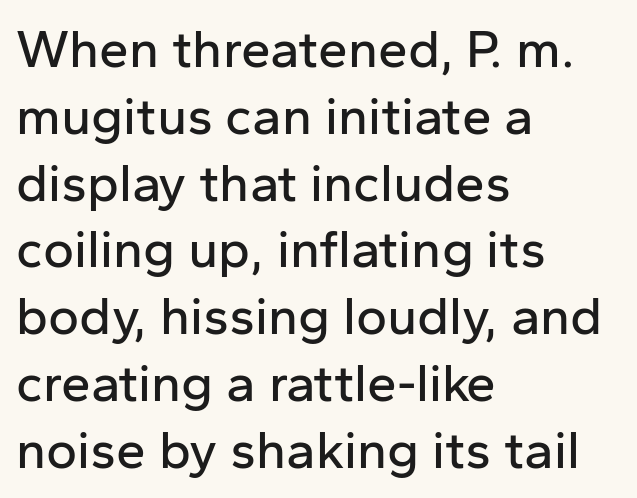
Looks like regular typesetting: each glyph gets only the width it needs. The lettering stays uniformly vertical, giving the passage a roman look. Reading down the block, your eye returns to a fixed left position each line. Vertical spacing — default. The space beneath each line is pristine and unruled. Check where the strokes stop: nothing finishes them off — pure sans.
